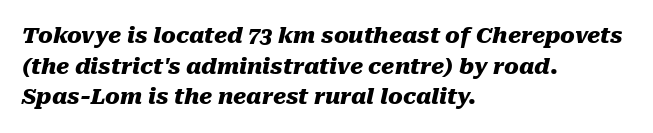
The image shows 22 px bold type, italic (leaning right); set left-aligned, normal line spacing (1.39x), normal letter spacing, not underlined.
